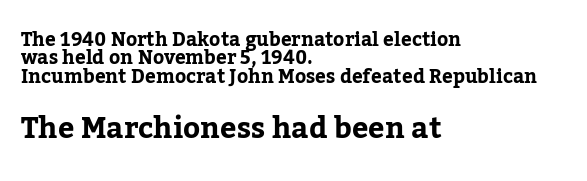
Q: Is the text italic (slanted)? A: No, it is upright.
Q: Is the typeface a serif or a sans-serif typeface? A: Serif.
Q: Is the text underlined? A: No.
Q: How is the paragraph aligned? A: Left-aligned.
Q: Is the spacing between letters normal or unusually wide? A: Normal.
Q: Is the spacing between lines tight, normal or loose? A: Tight.
Q: Which block of text is set in a larger size, the first (top) or the second (bottom)? A: The second (bottom) one.
Q: Width (condensed, normal, or wide)? A: Normal.
Q: Stroke contrast? A: Low.
Q: x-height? A: Medium.
Q: Monospaced? A: No.
